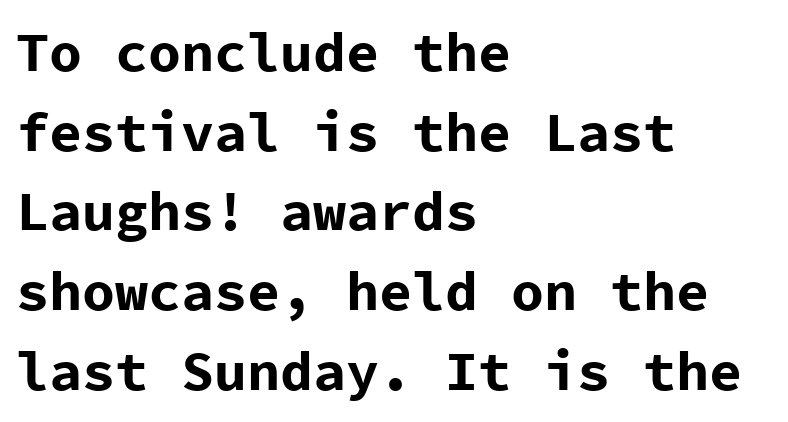
Q: Is the text bold? A: Yes.
Q: Is the text italic (slanted)? A: No, it is upright.
Q: Is the typeface a serif or a sans-serif typeface? A: Sans-serif.
Q: Is the text underlined? A: No.
Q: How is the paragraph aligned? A: Left-aligned.
Q: Is the spacing between letters normal or unusually wide? A: Normal.
Q: Is the spacing between lines tight, normal or loose? A: Normal.
Q: Width (condensed, normal, or wide)? A: Normal.
Q: Stroke contrast? A: Low.
Q: x-height? A: Medium.
Q: Monospaced? A: Yes.
